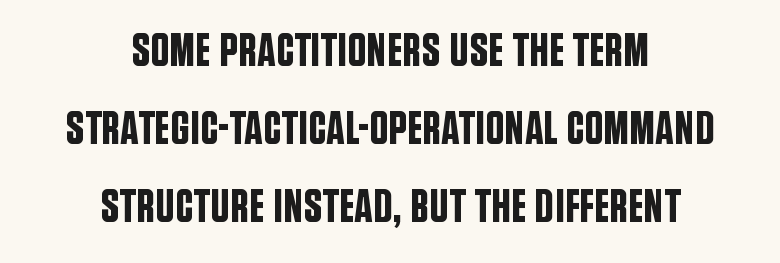
Descender tails drop into unmarked territory. In terms of posture, this sample is upright. Line spacing here is normal. Nothing sits at the stroke ends, so this counts as sans-serif.
